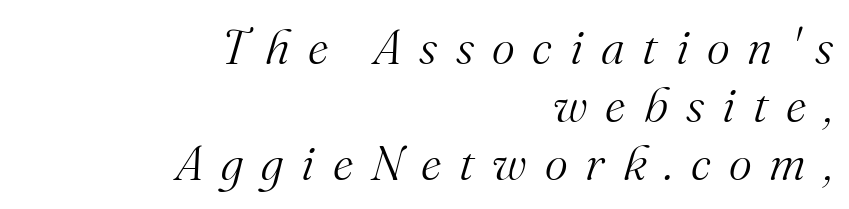
The image shows 49 px light serif type, italic (leaning right); set right-aligned, line spacing 1.18x, unusually wide letter spacing (+0.37 em), not underlined; medium stroke contrast and a small x-height.
